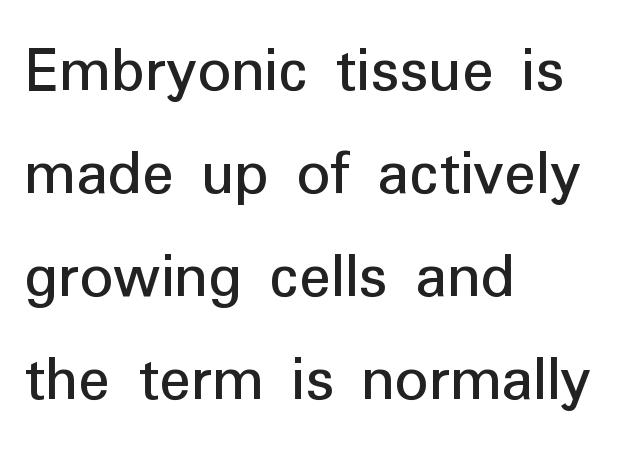
{"serif": "no", "italic": "no", "bold": "no", "weight": "regular", "width": "normal", "stroke_contrast": "low", "x_height": "medium", "monospaced": "no", "underline": "no", "align": "left", "line_spacing": "normal", "line_spacing_ratio": 1.56, "letter_spacing": "normal", "letter_spacing_em": 0.0, "glyph_px": 66}
